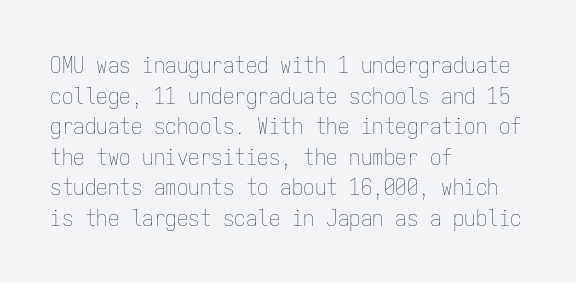
The image shows 23 px text type, upright; set left-aligned, normal line spacing (1.33x), normal letter spacing, not underlined.
